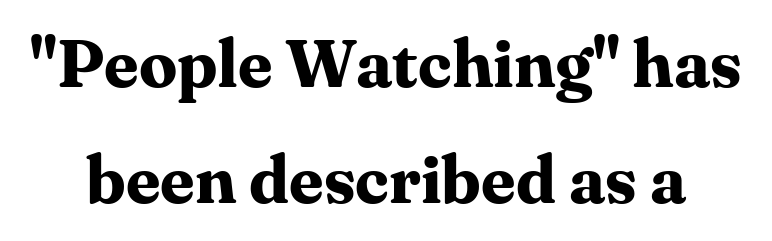
Q: Is the text bold? A: Yes.
Q: Is the text italic (slanted)? A: No, it is upright.
Q: Is the typeface a serif or a sans-serif typeface? A: Serif.
Q: Is the text underlined? A: No.
Q: Is the spacing between letters normal or unusually wide? A: Normal.
Q: Is the spacing between lines tight, normal or loose? A: Normal.
Q: Width (condensed, normal, or wide)? A: Normal.
Q: Stroke contrast? A: Medium.
Q: x-height? A: Medium.
Q: Monospaced? A: No.
